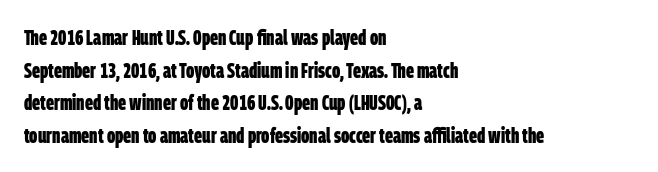
Just letters on the line, the space beneath them empty. If you measured baseline to baseline, you'd find a middling distance. As a designer I'd log this as weight 700, bold. This sample is left-justified, so line endings fall wherever the words run out. Inter-character spacing is left at the font's built-in metrics.
